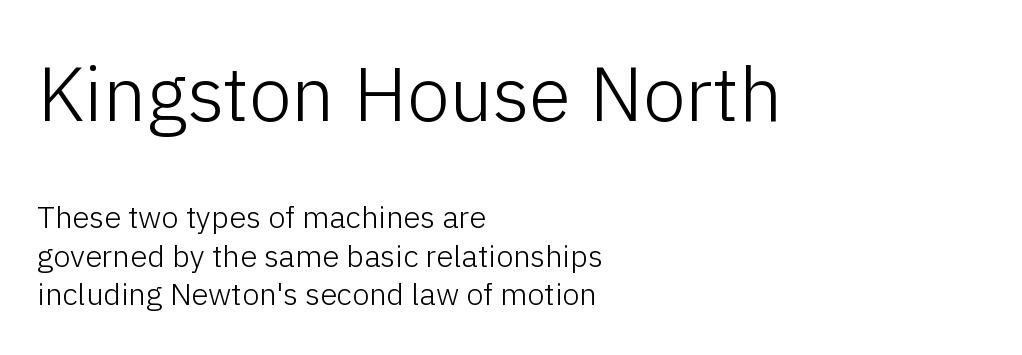
The image shows 77 px light sans-serif type, upright; set left-aligned, line spacing 1.24x, normal letter spacing, not underlined; the first (top) block is 2.48x larger; low stroke contrast and a medium x-height.
